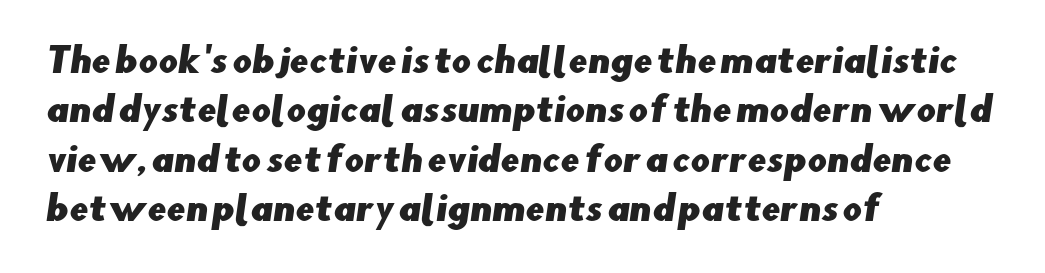
The image shows 34 px sans-serif type; set left-aligned, normal line spacing (1.45x), normal letter spacing, not underlined; low stroke contrast and a small x-height.
